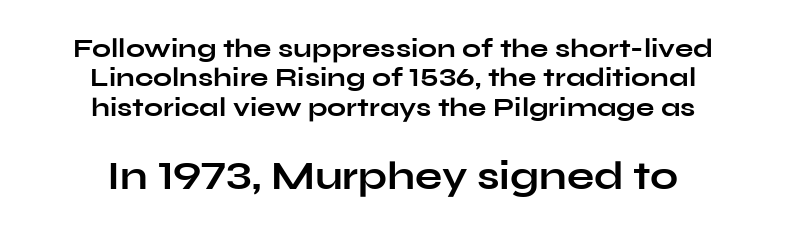
Style check: upright. Whoever set this chose condensed vertical rhythm over breathing room. Is the lower block the larger one? Yes — the lower block carries the bigger type. Decoration check: the copy has no underline.
